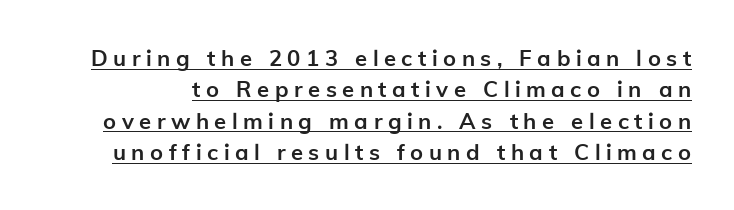
The image shows 22 px bold type, upright; set normal line spacing (1.43x), unusually wide letter spacing (+0.25 em), underlined.
